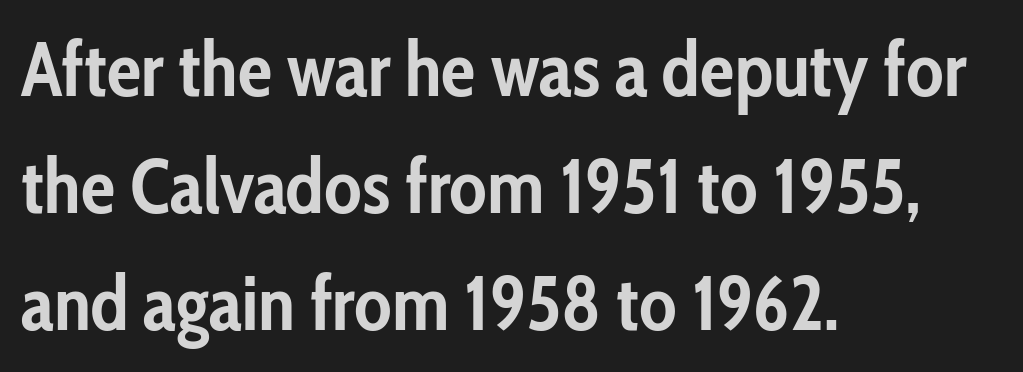
{"serif": "no", "italic": "no", "bold": "yes", "weight": "semibold", "width": "condensed", "stroke_contrast": "low", "x_height": "medium", "monospaced": "no", "underline": "no", "align": "left", "line_spacing": "normal", "line_spacing_ratio": 1.52, "letter_spacing": "normal", "letter_spacing_em": 0.0, "glyph_px": 77}
